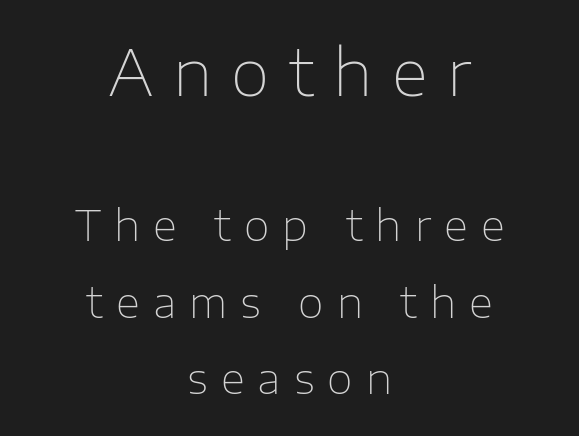
{"serif": "no", "italic": "no", "bold": "no", "weight": "thin", "width": "normal", "stroke_contrast": "low", "x_height": "medium", "monospaced": "no", "underline": "no", "align": "center", "line_spacing_ratio": 1.83, "letter_spacing": "wide", "letter_spacing_em": 0.31, "larger_block": "first", "size_ratio": 1.5, "glyph_px": 63}
